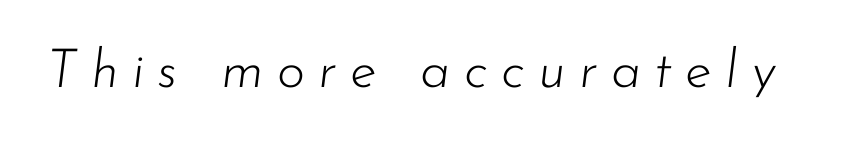
Character widths vary here, with narrow letters taking less room than wide ones. Stems here are at most as thick as an everyday book face. The rendering applies a slant to the glyphs. Here the glyphs are tracked loosely, breaking word shapes into spaced letters. Descenders are the only things crossing below the line.
